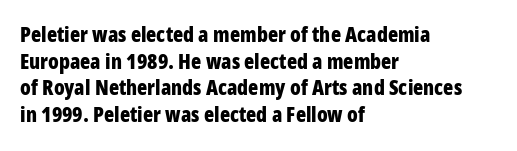
Honestly, the row spacing looks completely unremarkable. Posture: upright roman. Plenty of ink on the page — the face is bold. Typeset ragged right — the left edge is the straight one.
